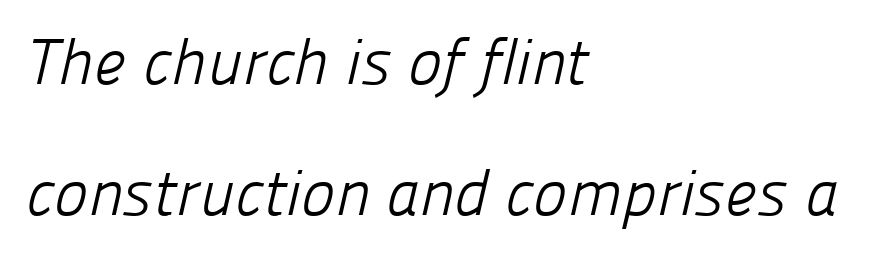
Which margin do the lines hug? The left one — the right edge is uneven. Spacing verdict: proportional, widths tailored to each character. Leading: increased. No word sits above an underline.
